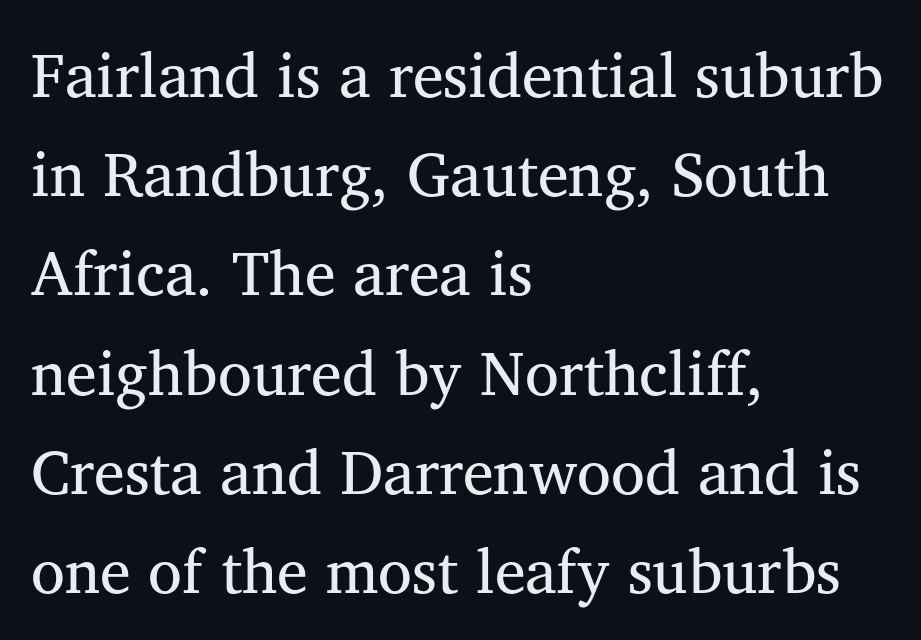
Q: Is the typeface a serif or a sans-serif typeface? A: Serif.
Q: Is the text underlined? A: No.
Q: How is the paragraph aligned? A: Left-aligned.
Q: Is the spacing between letters normal or unusually wide? A: Normal.
Q: Is the spacing between lines tight, normal or loose? A: Normal.
Q: Width (condensed, normal, or wide)? A: Normal.
Q: Stroke contrast? A: Medium.
Q: x-height? A: Medium.
Q: Monospaced? A: No.
